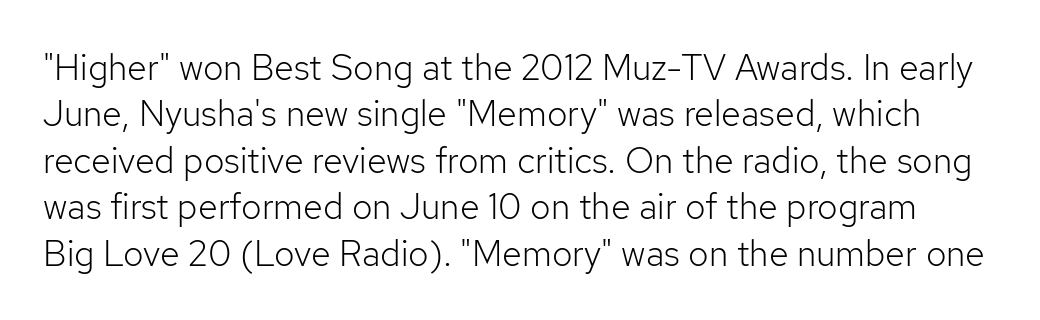
The letters sit at their default tracking, neither squeezed nor spread. Here the designer chose a conventional face with non-uniform glyph widths. Every character sits straight up, as roman type does. In terms of letterform style, serifs are entirely absent. Just letters on the line, the space beneath them empty.
